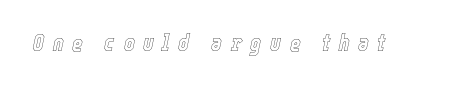
There is plenty of visible air inserted between adjacent glyphs. The passage shown leans; its letterforms are oblique. No word sits above an underline.
